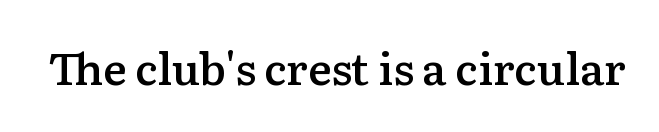
{"serif": "yes", "italic": "no", "bold": "semi", "weight": "semibold", "width": "normal", "stroke_contrast": "low", "x_height": "medium", "monospaced": "no", "underline": "no", "letter_spacing": "normal", "letter_spacing_em": 0.0, "glyph_px": 44}
